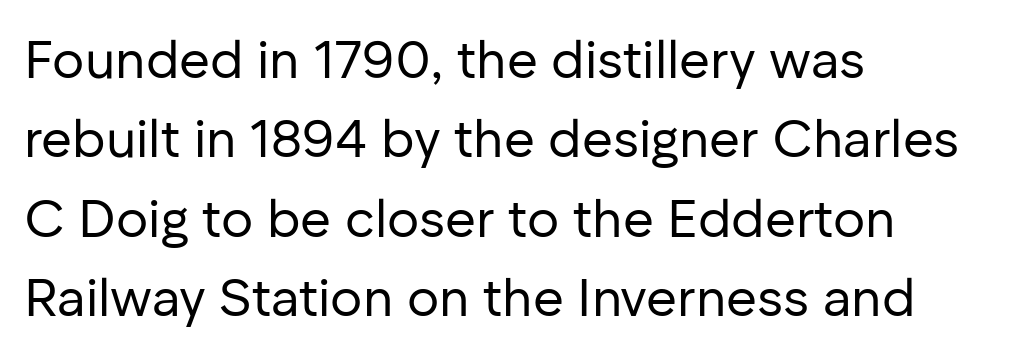
Q: Is the text bold? A: No.
Q: Is the text italic (slanted)? A: No, it is upright.
Q: Is the typeface a serif or a sans-serif typeface? A: Sans-serif.
Q: Is the text underlined? A: No.
Q: How is the paragraph aligned? A: Left-aligned.
Q: Is the spacing between letters normal or unusually wide? A: Normal.
Q: Is the spacing between lines tight, normal or loose? A: Normal.
Q: Width (condensed, normal, or wide)? A: Normal.
Q: Stroke contrast? A: Low.
Q: x-height? A: Medium.
Q: Monospaced? A: No.
